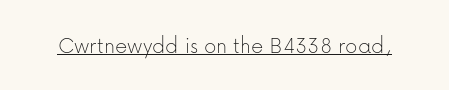
Q: Is the text bold? A: No.
Q: Is the text italic (slanted)? A: No, it is upright.
Q: Is the text underlined? A: Yes.
Q: Is the spacing between letters normal or unusually wide? A: Normal.
